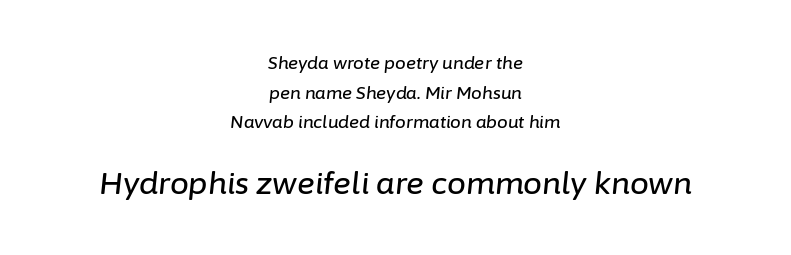
Q: Is the text italic (slanted)? A: Yes, it leans right by about 6 degrees.
Q: Is the text underlined? A: No.
Q: How is the paragraph aligned? A: Centered.
Q: Is the spacing between letters normal or unusually wide? A: Normal.
Q: Which block of text is set in a larger size, the first (top) or the second (bottom)? A: The second (bottom) one.
Q: Width (condensed, normal, or wide)? A: Normal.
Q: Stroke contrast? A: Low.
Q: x-height? A: Medium.
Q: Monospaced? A: No.
